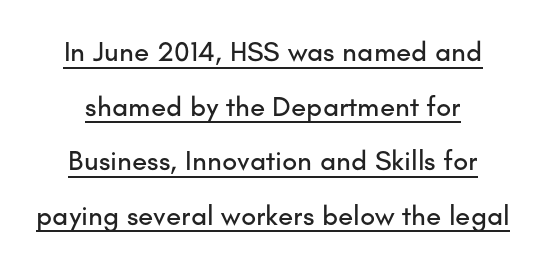
Q: Is the text italic (slanted)? A: No, it is upright.
Q: Is the typeface a serif or a sans-serif typeface? A: Sans-serif.
Q: Is the text underlined? A: Yes.
Q: Is the spacing between letters normal or unusually wide? A: Normal.
Q: Is the spacing between lines tight, normal or loose? A: Loose.
Q: Width (condensed, normal, or wide)? A: Normal.
Q: Stroke contrast? A: Low.
Q: x-height? A: Small.
Q: Monospaced? A: No.
